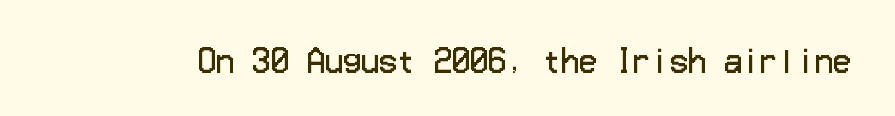
The image shows 30 px regular-weight sans-serif type, upright; set normal letter spacing, not underlined; low stroke contrast and a medium x-height.
